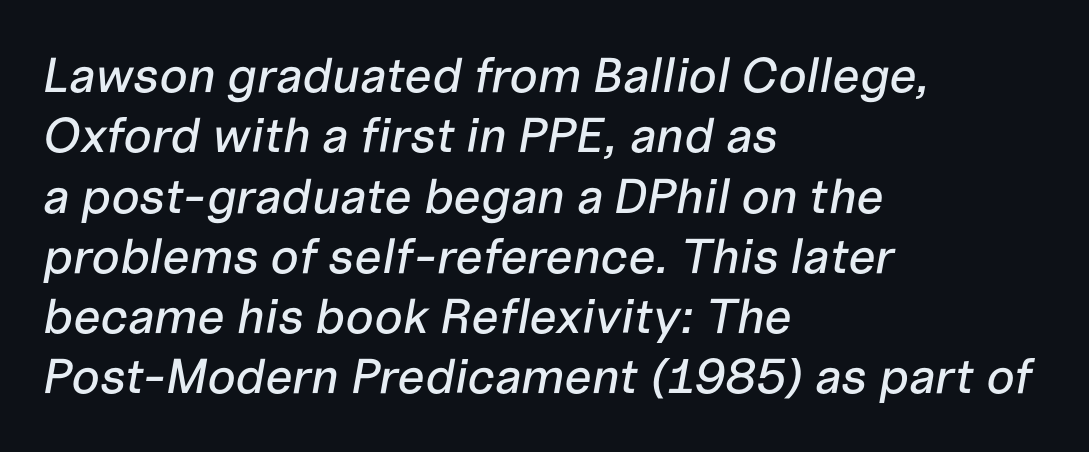
Spacing between characters is what you'd get straight out of the box. Posture: slanted. Beneath every word, the page is bare. This sample is left-justified, so line endings fall wherever the words run out. The passage shown is typed in a proportional face where columns would drift.
